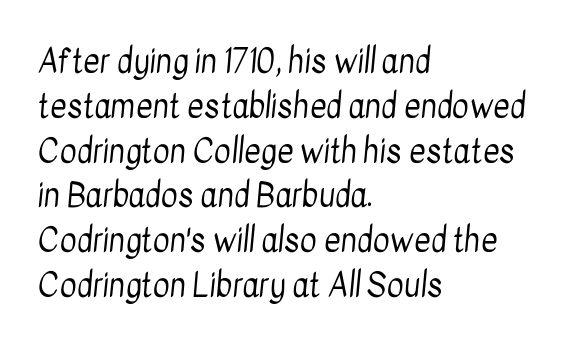
The image shows 32 px regular-weight, condensed sans-serif type; set left-aligned, normal line spacing (1.4x), normal letter spacing, not underlined; low stroke contrast and a medium x-height.
